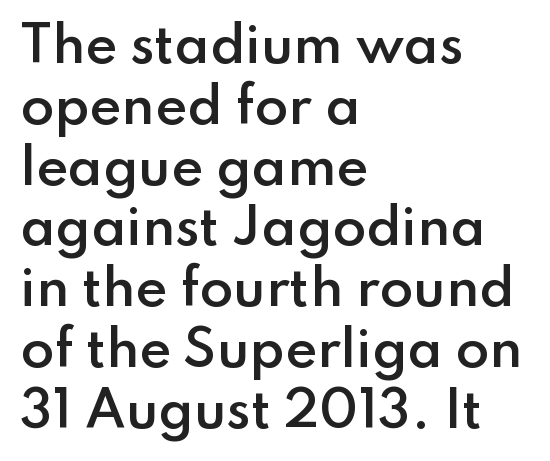
This rendering features lettering with no underline. The lettering stays uniformly vertical, giving the passage a roman look. The tracking reads as untouched default to a designer's eye. Reading down the block, your eye returns to a fixed left position each line. The passage shown is typed in a proportional face where columns would drift. Each glyph is drawn with semibold strokes, heavier than normal yet not fully bold.
